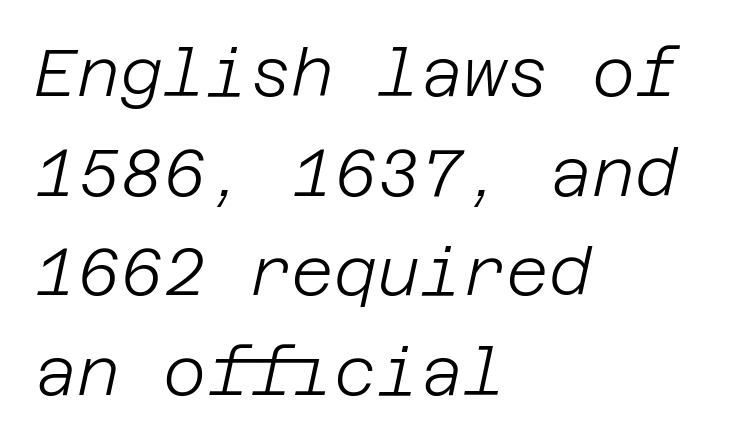
Line starts are locked; line ends wander. Nothing heavy about these letters — not bold at all. Descenders hang freely into open space. The gaps between neighbouring characters are ordinary and unremarkable.
